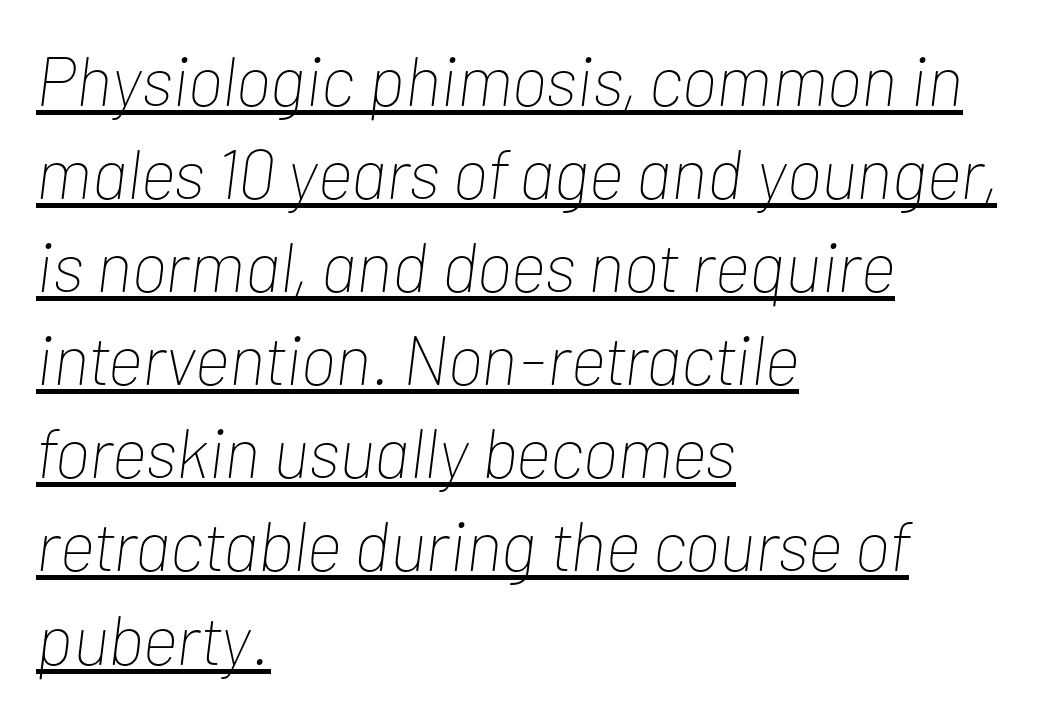
Q: Is the text bold? A: No.
Q: Is the text italic (slanted)? A: Yes, it leans right by about 7 degrees.
Q: Is the text underlined? A: Yes.
Q: How is the paragraph aligned? A: Left-aligned.
Q: Is the spacing between letters normal or unusually wide? A: Normal.
Q: Is the spacing between lines tight, normal or loose? A: Normal.
Q: Width (condensed, normal, or wide)? A: Condensed.
Q: Stroke contrast? A: Low.
Q: x-height? A: Medium.
Q: Monospaced? A: No.
